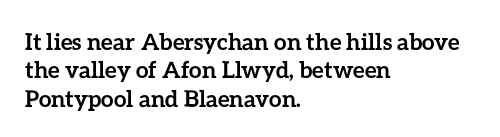
The image shows 23 px bold type, upright; set left-aligned, line spacing 1.23x, normal letter spacing, not underlined.
